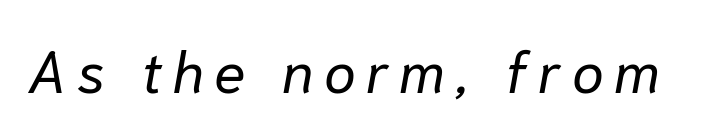
Q: Is the text bold? A: No.
Q: Is the text italic (slanted)? A: Yes, it leans right by about 10 degrees.
Q: Is the text underlined? A: No.
Q: Width (condensed, normal, or wide)? A: Normal.
Q: Stroke contrast? A: Low.
Q: x-height? A: Medium.
Q: Monospaced? A: No.
